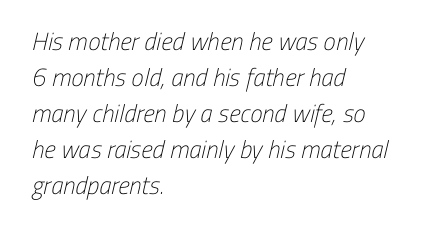
Evenly set lines give the paragraph a standard silhouette. Stems and bowls with no extra thickness — not bold. Line beginnings align vertically; line endings do not. This rendering features lettering with no underline. Words appear dense and cohesive because spacing is normal.
